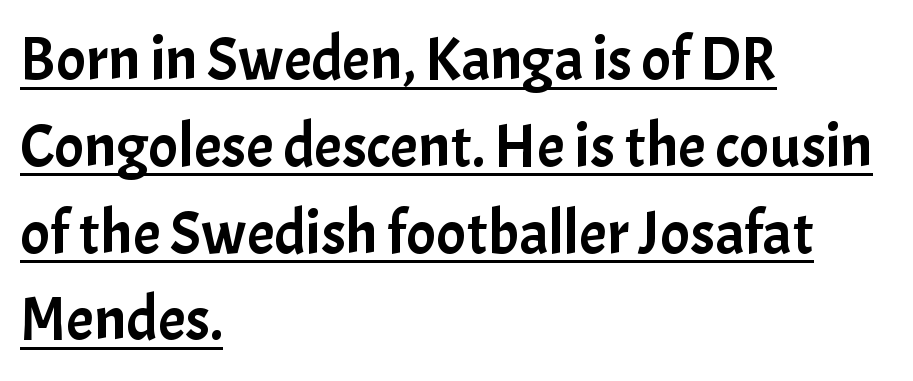
The image shows 62 px sans-serif type, upright; set left-aligned, normal line spacing (1.4x), normal letter spacing, underlined; low stroke contrast and a medium x-height.
